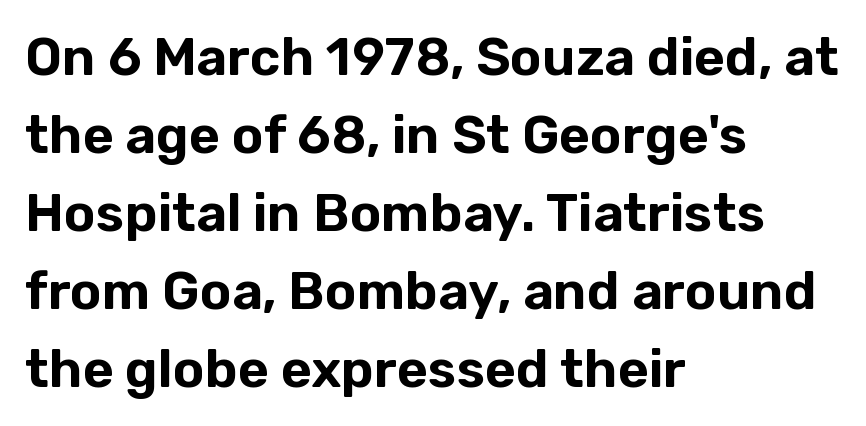
The image shows 53 px sans-serif type, upright; set left-aligned, normal line spacing (1.47x), normal letter spacing, not underlined; low stroke contrast and a medium x-height.
